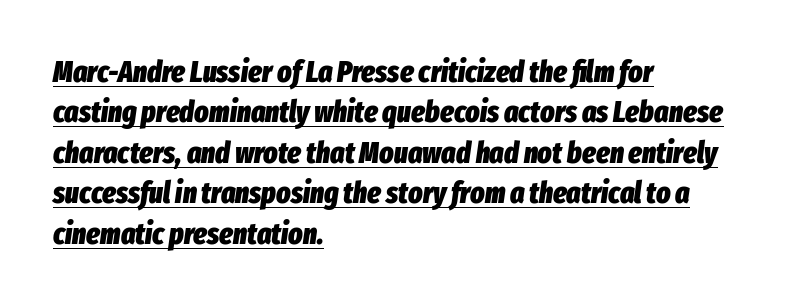
Q: Is the text bold? A: Yes.
Q: Is the text italic (slanted)? A: Yes, it leans right by about 8 degrees.
Q: Is the text underlined? A: Yes.
Q: How is the paragraph aligned? A: Left-aligned.
Q: Is the spacing between letters normal or unusually wide? A: Normal.
Q: Is the spacing between lines tight, normal or loose? A: Normal.
Q: Width (condensed, normal, or wide)? A: Condensed.
Q: Stroke contrast? A: Low.
Q: x-height? A: Medium.
Q: Monospaced? A: No.
